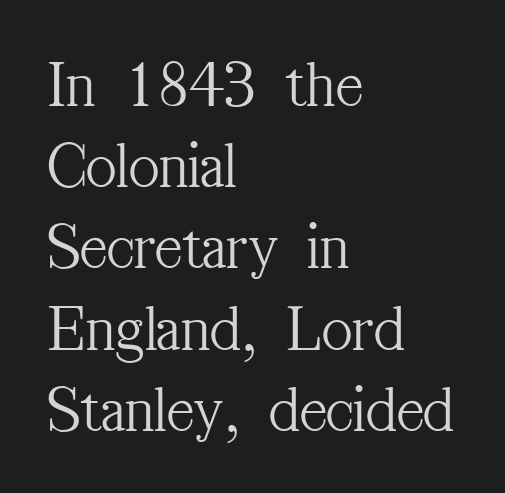
The image shows 66 px light, condensed serif type, upright; set left-aligned, line spacing 1.23x, normal letter spacing, not underlined; medium stroke contrast and a medium x-height.
